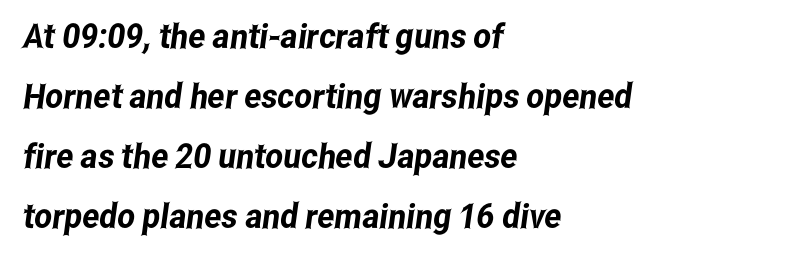
A typesetter would label this face a sans. Here the designer chose a conventional face with non-uniform glyph widths. The passage is arranged the way most books set body copy — flush left. Just letters on the line, the space beneath them empty. This sample uses plain, unmodified letter spacing.
